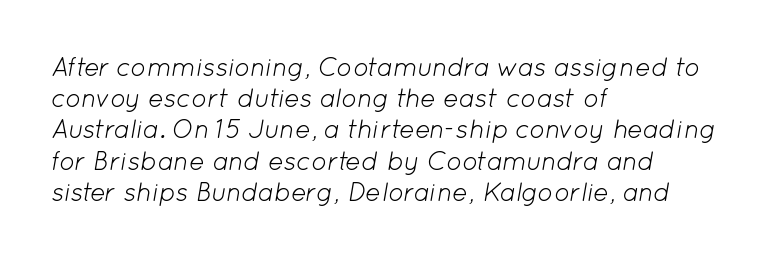
Q: Is the text bold? A: No.
Q: Is the text italic (slanted)? A: Yes, it leans right by about 12 degrees.
Q: Is the text underlined? A: No.
Q: How is the paragraph aligned? A: Left-aligned.
Q: Is the spacing between letters normal or unusually wide? A: Normal.
